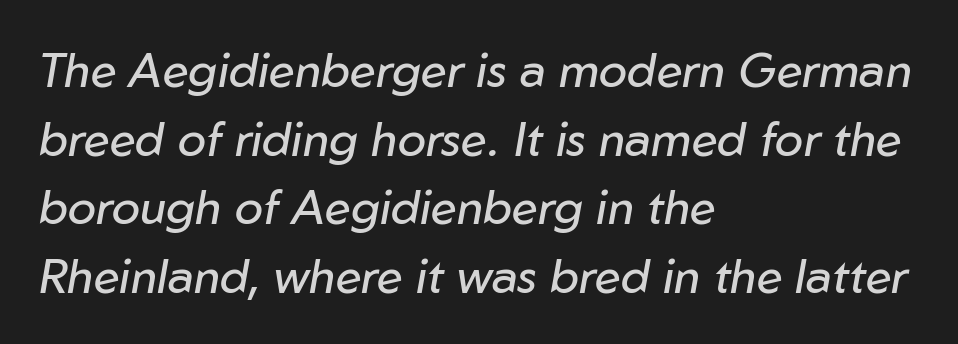
The image shows 47 px regular-weight type, italic (leaning right); set left-aligned, normal line spacing (1.46x), normal letter spacing, not underlined; low stroke contrast and a medium x-height.
